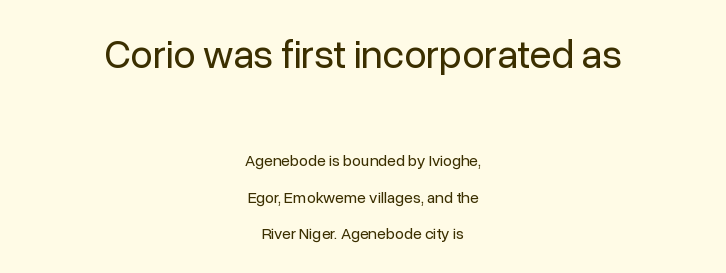
The image shows 40 px regular-weight sans-serif type, upright; set centered, loose line spacing (2.26x), normal letter spacing, not underlined; the first (top) block is 2.5x larger; low stroke contrast and a medium x-height.
